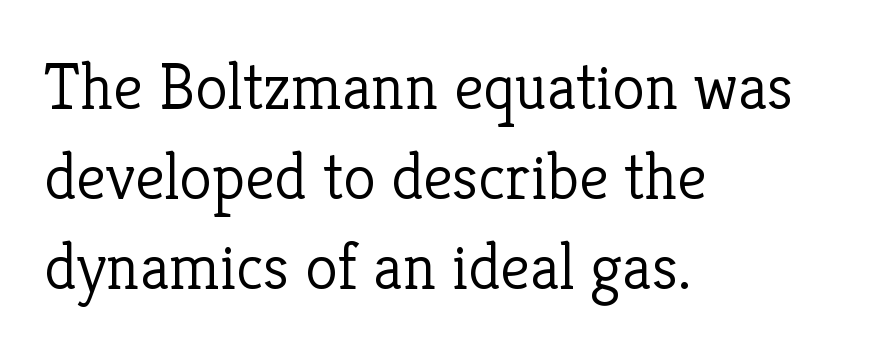
Q: Is the text bold? A: No.
Q: Is the text italic (slanted)? A: No, it is upright.
Q: Is the typeface a serif or a sans-serif typeface? A: Serif.
Q: Is the text underlined? A: No.
Q: How is the paragraph aligned? A: Left-aligned.
Q: Is the spacing between letters normal or unusually wide? A: Normal.
Q: Is the spacing between lines tight, normal or loose? A: Normal.
Q: Width (condensed, normal, or wide)? A: Normal.
Q: Stroke contrast? A: Low.
Q: x-height? A: Medium.
Q: Monospaced? A: No.
